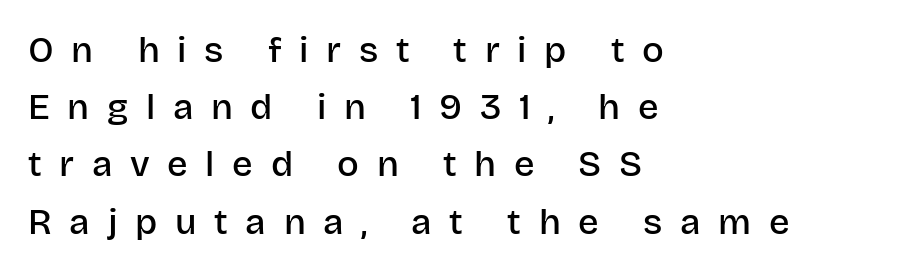
Visually the block forms a straight wall on the left and a jagged coastline on the right. Examine the stroke ends and you'll find no serifs. Do the characters align in a grid? No, the font is proportional. Just letters on the line, the space beneath them empty. Caption: semibold face, moderately heavy strokes.
